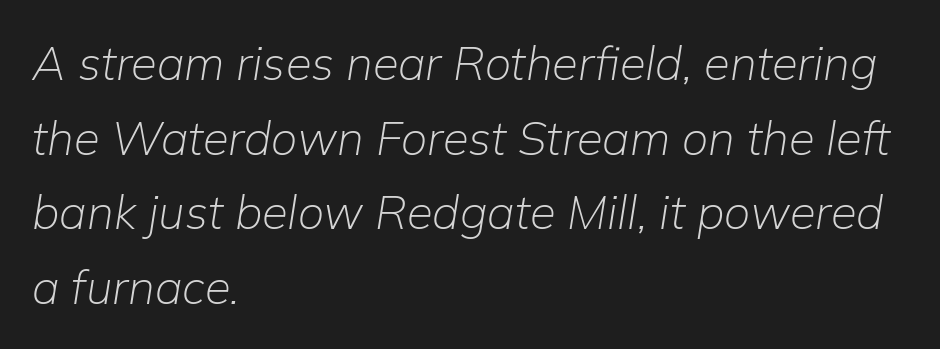
Stem width sits at or under what a default text font uses. A typesetter would mark this as italic. Spacing between characters is what you'd get straight out of the box. A clean baseline with only descenders dipping below it.
